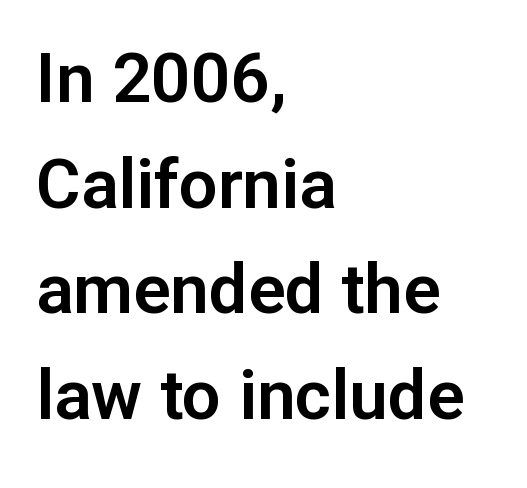
{"serif": "no", "italic": "no", "width": "normal", "stroke_contrast": "low", "x_height": "medium", "monospaced": "no", "underline": "no", "align": "left", "line_spacing": "normal", "line_spacing_ratio": 1.53, "letter_spacing": "normal", "letter_spacing_em": 0.0, "glyph_px": 69}
